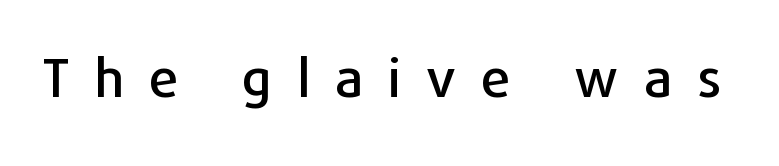
The image shows 53 px sans-serif type, upright; set unusually wide letter spacing (+0.47 em), not underlined; low stroke contrast and a medium x-height.
